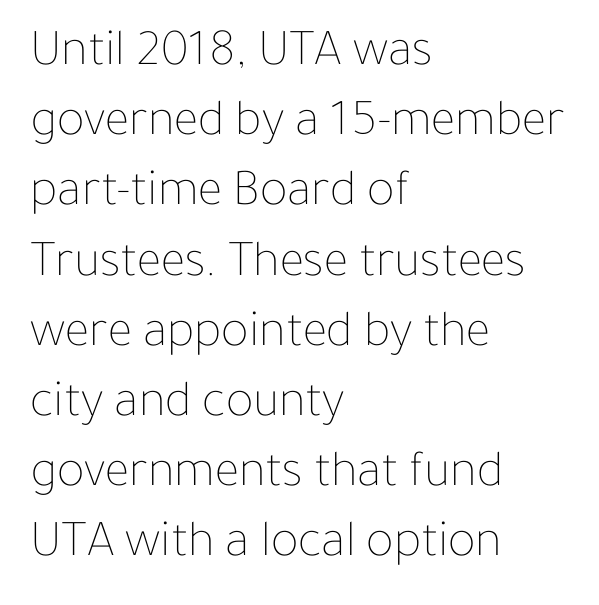
{"italic": "no", "bold": "no", "weight": "thin", "width": "normal", "stroke_contrast": "low", "x_height": "medium", "monospaced": "no", "underline": "no", "align": "left", "line_spacing": "normal", "line_spacing_ratio": 1.35, "letter_spacing": "normal", "letter_spacing_em": 0.0, "glyph_px": 52}
